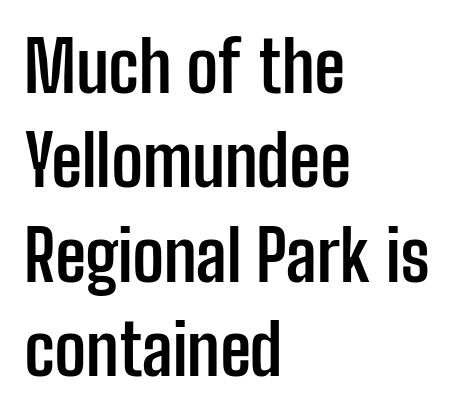
Q: Is the text bold? A: Yes.
Q: Is the text italic (slanted)? A: No, it is upright.
Q: Is the typeface a serif or a sans-serif typeface? A: Sans-serif.
Q: Is the text underlined? A: No.
Q: How is the paragraph aligned? A: Left-aligned.
Q: Is the spacing between letters normal or unusually wide? A: Normal.
Q: Is the spacing between lines tight, normal or loose? A: Normal.
Q: Width (condensed, normal, or wide)? A: Condensed.
Q: Stroke contrast? A: Low.
Q: x-height? A: Medium.
Q: Monospaced? A: No.
